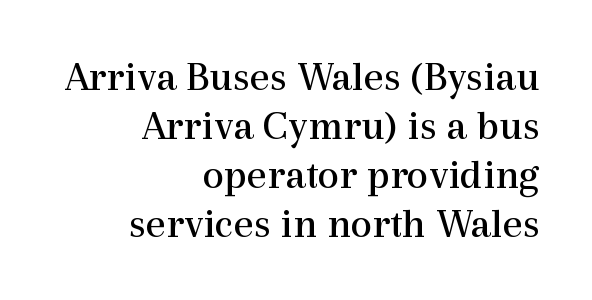
The letters stand upright; this is a roman face. These lines huddle together more closely than default settings would place them. Does the type have serifs? Yes, each stem ends in a small foot. The letterforms sit shoulder to shoulder at normal distance. Has an underline been added? It has not.
